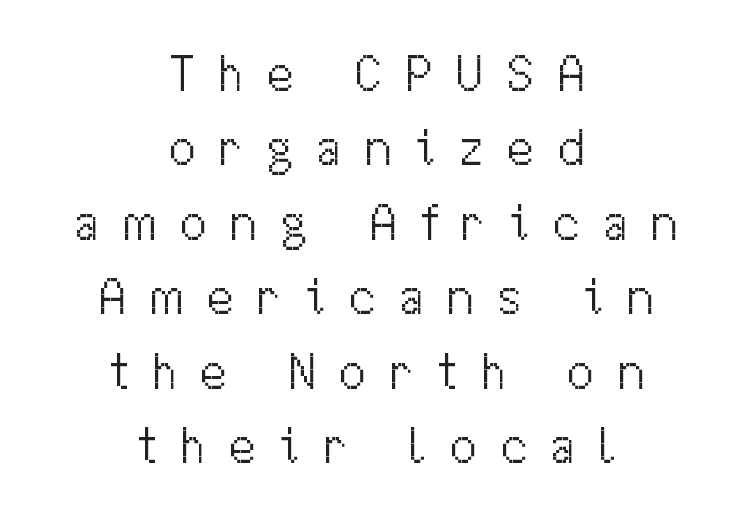
Q: Is the text bold? A: No.
Q: Is the text italic (slanted)? A: No, it is upright.
Q: Is the typeface a serif or a sans-serif typeface? A: Sans-serif.
Q: Is the text underlined? A: No.
Q: How is the paragraph aligned? A: Centered.
Q: Is the spacing between letters normal or unusually wide? A: Unusually wide.
Q: Is the spacing between lines tight, normal or loose? A: Normal.
Q: Width (condensed, normal, or wide)? A: Normal.
Q: Stroke contrast? A: Medium.
Q: x-height? A: Medium.
Q: Monospaced? A: No.
